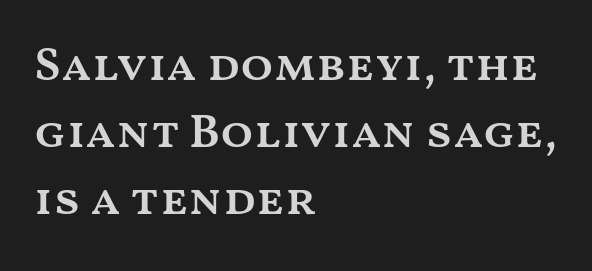
The image shows 48 px semibold, wide type, upright; set left-aligned, normal line spacing (1.4x), normal letter spacing, not underlined; medium stroke contrast and a medium x-height.
